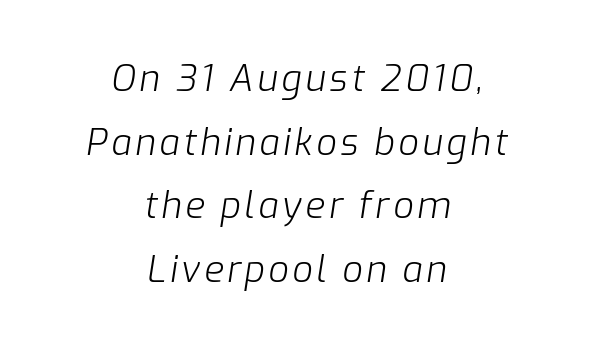
Q: Is the text bold? A: No.
Q: Is the text italic (slanted)? A: Yes, it leans right by about 9 degrees.
Q: Is the text underlined? A: No.
Q: How is the paragraph aligned? A: Centered.
Q: Width (condensed, normal, or wide)? A: Normal.
Q: Stroke contrast? A: Low.
Q: x-height? A: Medium.
Q: Monospaced? A: No.
